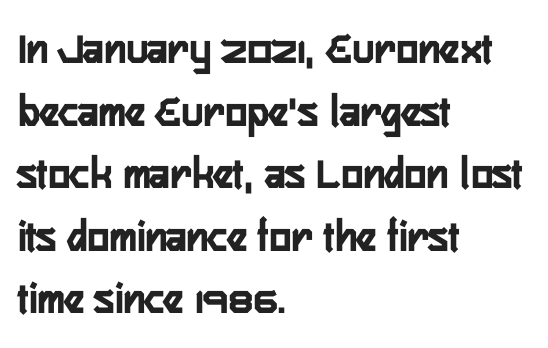
{"serif": "no", "italic": "no", "bold": "yes", "weight": "semibold", "width": "condensed", "stroke_contrast": "low", "x_height": "medium", "monospaced": "no", "underline": "no", "align": "left", "line_spacing": "normal", "line_spacing_ratio": 1.36, "letter_spacing": "normal", "letter_spacing_em": 0.0, "glyph_px": 46}
